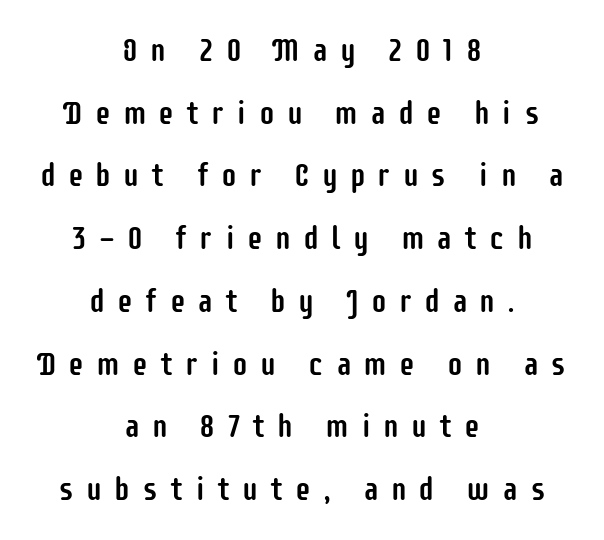
{"serif": "no", "italic": "no", "width": "condensed", "stroke_contrast": "low", "x_height": "large", "monospaced": "no", "underline": "no", "align": "center", "line_spacing": "loose", "line_spacing_ratio": 1.96, "letter_spacing": "wide", "letter_spacing_em": 0.37, "glyph_px": 32}
